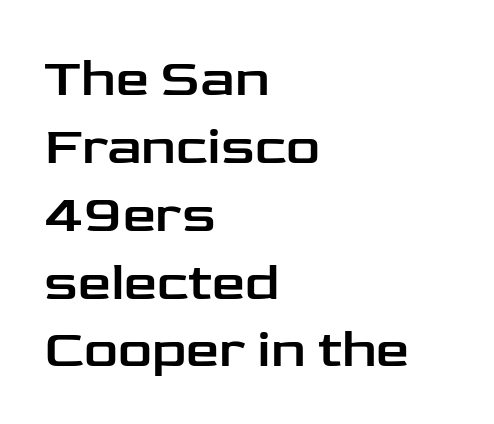
Q: Is the text italic (slanted)? A: No, it is upright.
Q: Is the typeface a serif or a sans-serif typeface? A: Sans-serif.
Q: Is the text underlined? A: No.
Q: How is the paragraph aligned? A: Left-aligned.
Q: Is the spacing between letters normal or unusually wide? A: Normal.
Q: Is the spacing between lines tight, normal or loose? A: Normal.
Q: Width (condensed, normal, or wide)? A: Wide.
Q: Stroke contrast? A: Low.
Q: x-height? A: Medium.
Q: Monospaced? A: No.
